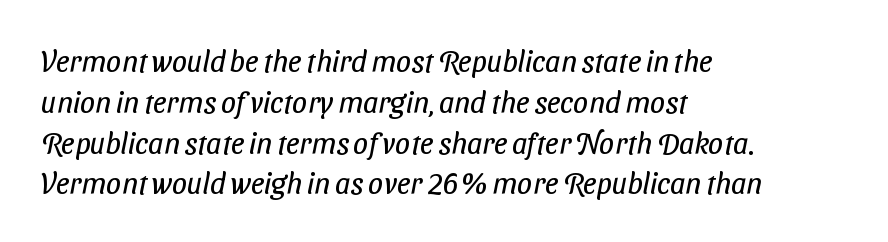
The image shows 30 px regular-weight, condensed sans-serif type; set left-aligned, normal line spacing (1.36x), normal letter spacing, not underlined; low stroke contrast and a medium x-height.
